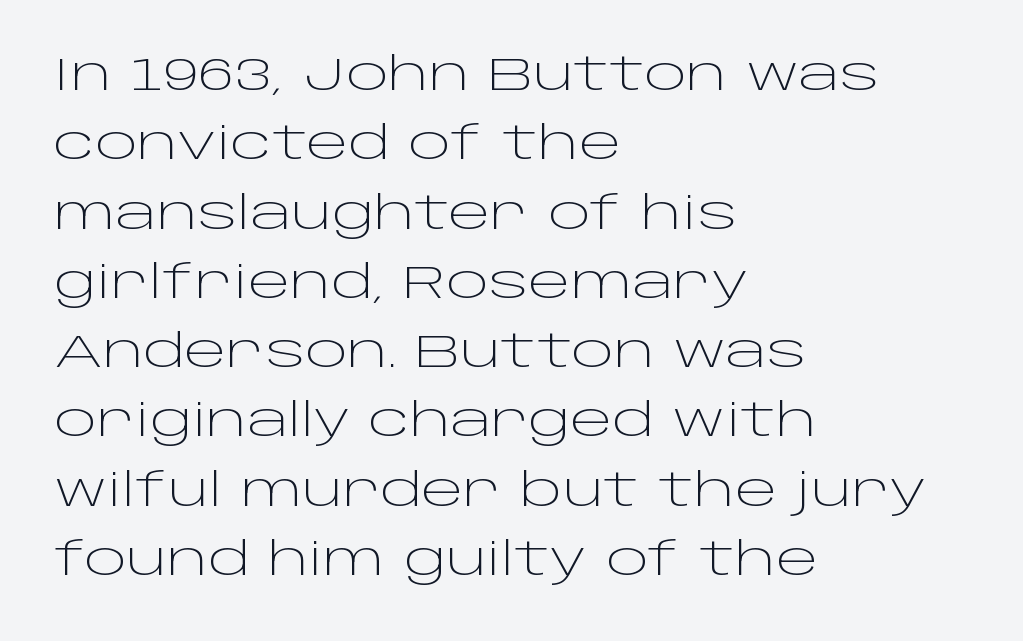
Q: Is the text bold? A: No.
Q: Is the text italic (slanted)? A: No, it is upright.
Q: Is the typeface a serif or a sans-serif typeface? A: Sans-serif.
Q: Is the text underlined? A: No.
Q: How is the paragraph aligned? A: Left-aligned.
Q: Is the spacing between letters normal or unusually wide? A: Normal.
Q: Is the spacing between lines tight, normal or loose? A: Normal.
Q: Width (condensed, normal, or wide)? A: Wide.
Q: Stroke contrast? A: Low.
Q: x-height? A: Large.
Q: Monospaced? A: No.
